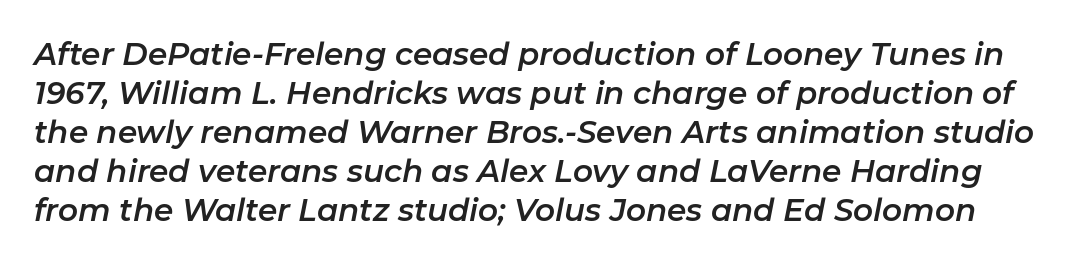
Q: Is the text italic (slanted)? A: Yes, it leans right by about 11 degrees.
Q: Is the text underlined? A: No.
Q: Is the spacing between letters normal or unusually wide? A: Normal.
Q: Is the spacing between lines tight, normal or loose? A: Normal.
Q: Width (condensed, normal, or wide)? A: Normal.
Q: Stroke contrast? A: Low.
Q: x-height? A: Medium.
Q: Monospaced? A: No.
